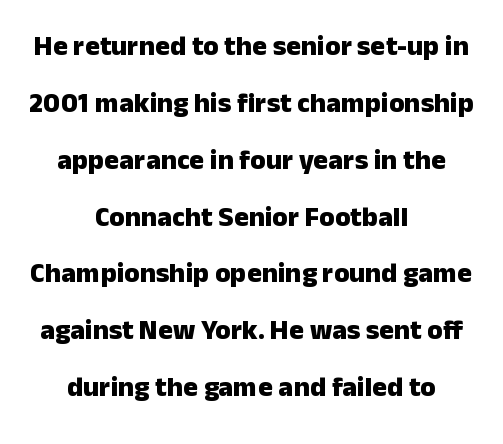
Q: Is the text bold? A: Yes.
Q: Is the text italic (slanted)? A: No, it is upright.
Q: Is the typeface a serif or a sans-serif typeface? A: Sans-serif.
Q: Is the text underlined? A: No.
Q: How is the paragraph aligned? A: Centered.
Q: Is the spacing between letters normal or unusually wide? A: Normal.
Q: Is the spacing between lines tight, normal or loose? A: Loose.
Q: Width (condensed, normal, or wide)? A: Normal.
Q: Stroke contrast? A: Low.
Q: x-height? A: Medium.
Q: Monospaced? A: No.
